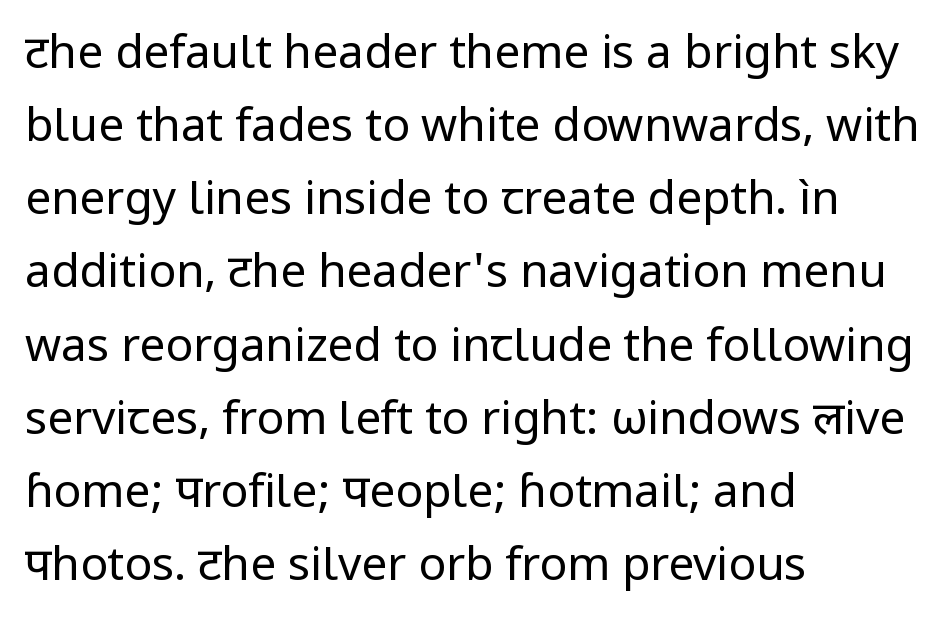
The paragraph has a hard left edge and a soft right edge. Summary of weight: not heavy and not bold. Is this a fixed-width face? No — the glyphs have proportional, varying widths. A roman cut, with each character standing at attention. Regular leading. Honestly, the letter spacing is just normal — you wouldn't notice it.
